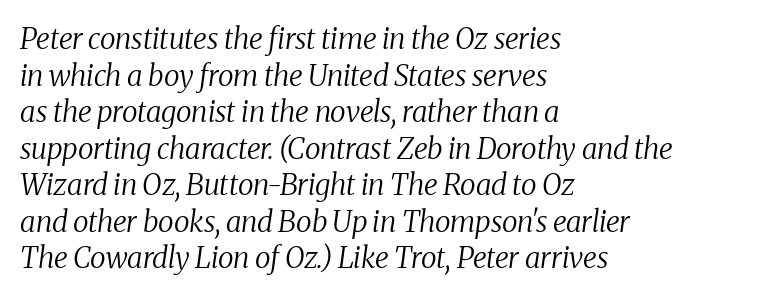
Q: Is the text bold? A: No.
Q: Is the text italic (slanted)? A: Yes, it leans right by about 8 degrees.
Q: Is the typeface a serif or a sans-serif typeface? A: Serif.
Q: Is the text underlined? A: No.
Q: How is the paragraph aligned? A: Left-aligned.
Q: Is the spacing between letters normal or unusually wide? A: Normal.
Q: Is the spacing between lines tight, normal or loose? A: Normal.
Q: Width (condensed, normal, or wide)? A: Normal.
Q: Stroke contrast? A: Medium.
Q: x-height? A: Medium.
Q: Monospaced? A: No.
